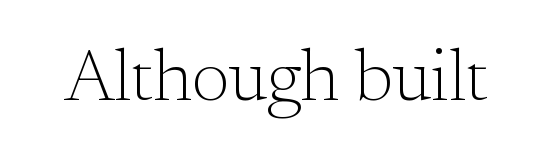
Do the letters lean? They stand straight. The area under the type is left untouched. Ink coverage per letter is moderate at most. Looks like regular typesetting: each glyph gets only the width it needs. These lines are composed in type with serifs.
